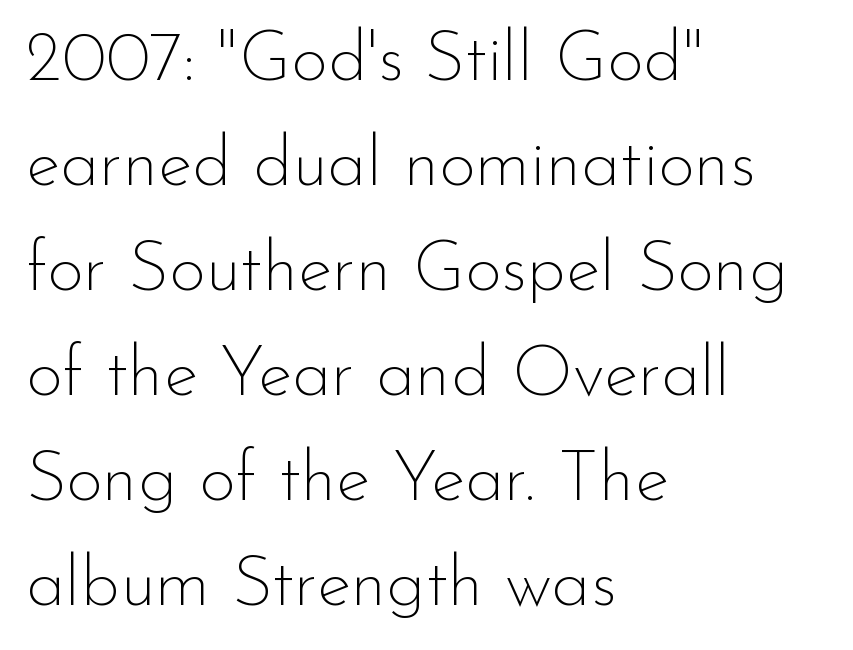
{"serif": "no", "italic": "no", "bold": "no", "weight": "thin", "width": "normal", "stroke_contrast": "low", "x_height": "small", "monospaced": "no", "underline": "no", "align": "left", "line_spacing": "normal", "line_spacing_ratio": 1.48, "letter_spacing": "normal", "letter_spacing_em": 0.0, "glyph_px": 71}
